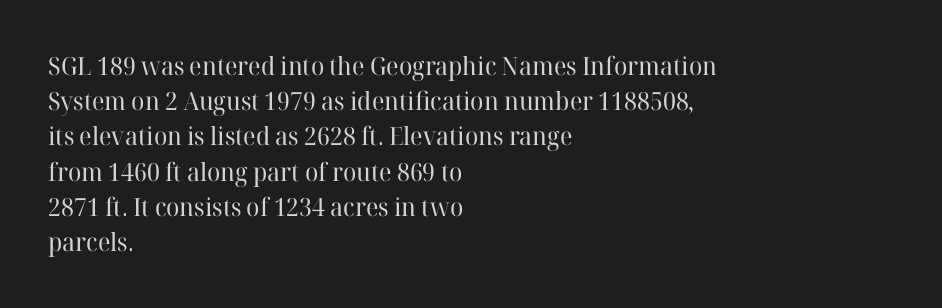
The image shows 25 px text type, upright; set left-aligned, normal line spacing (1.41x), normal letter spacing, not underlined.
